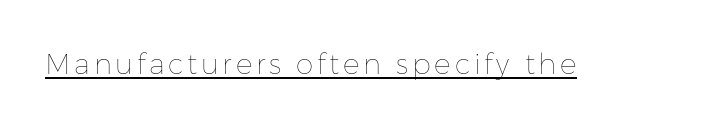
Caption: lettering with a line underneath. Posture: upright roman. Is this a fixed-width face? No — the glyphs have proportional, varying widths. The typeface has the unassuming heft of standard copy or less.
